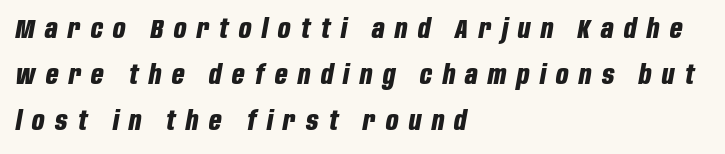
{"italic": "yes", "lean": "right", "slant_degrees": 10, "bold": "yes", "underline": "no", "align": "left", "line_spacing_ratio": 1.71, "letter_spacing": "wide", "letter_spacing_em": 0.39, "glyph_px": 27}
